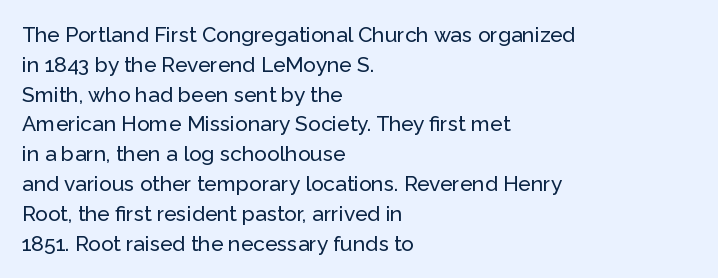
{"italic": "no", "underline": "no", "align": "left", "line_spacing": "normal", "line_spacing_ratio": 1.42, "letter_spacing": "normal", "letter_spacing_em": 0.0, "glyph_px": 21}
